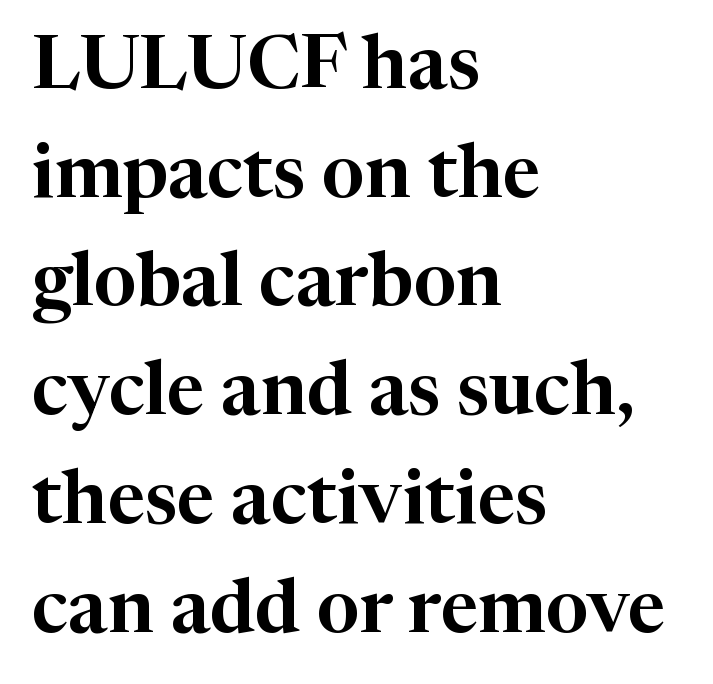
{"serif": "yes", "italic": "no", "width": "normal", "stroke_contrast": "high", "x_height": "medium", "monospaced": "no", "underline": "no", "align": "left", "line_spacing": "normal", "line_spacing_ratio": 1.45, "letter_spacing": "normal", "letter_spacing_em": 0.0, "glyph_px": 75}
